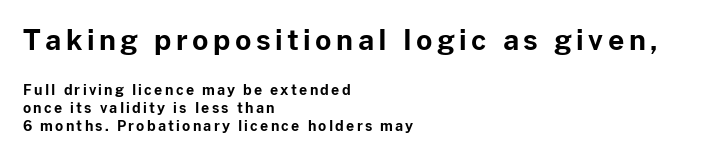
Looks like regular typesetting: each glyph gets only the width it needs. Posture: straight, roman, zero tilt. Reading down the column, the eye jumps a familiar distance to each next line. This is heavy type, rendered in bold. Short and long lines alike share a common starting point at left.
